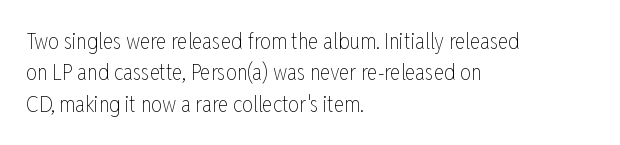
Q: Is the text bold? A: No.
Q: Is the text italic (slanted)? A: No, it is upright.
Q: Is the text underlined? A: No.
Q: How is the paragraph aligned? A: Left-aligned.
Q: Is the spacing between letters normal or unusually wide? A: Normal.
Q: Is the spacing between lines tight, normal or loose? A: Normal.
